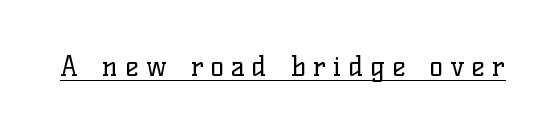
Q: Is the text bold? A: No.
Q: Is the text italic (slanted)? A: No, it is upright.
Q: Is the typeface a serif or a sans-serif typeface? A: Serif.
Q: Is the text underlined? A: Yes.
Q: Is the spacing between letters normal or unusually wide? A: Unusually wide.
Q: Width (condensed, normal, or wide)? A: Normal.
Q: Stroke contrast? A: Low.
Q: x-height? A: Medium.
Q: Monospaced? A: No.
